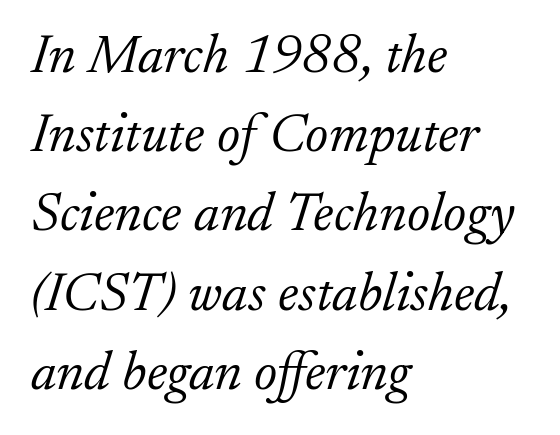
Q: Is the text bold? A: No.
Q: Is the text italic (slanted)? A: Yes, it leans right by about 17 degrees.
Q: Is the typeface a serif or a sans-serif typeface? A: Serif.
Q: Is the text underlined? A: No.
Q: How is the paragraph aligned? A: Left-aligned.
Q: Is the spacing between letters normal or unusually wide? A: Normal.
Q: Is the spacing between lines tight, normal or loose? A: Normal.
Q: Width (condensed, normal, or wide)? A: Normal.
Q: Stroke contrast? A: Low.
Q: x-height? A: Small.
Q: Monospaced? A: No.
